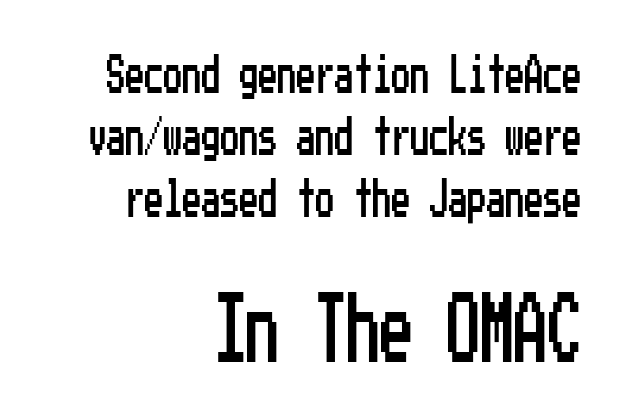
One glance says typical: line gaps are just what's usual. It's the straight-up-and-down kind of type. Glance below the letters and you will spot only blank space. A typesetter would label this face a sans.
